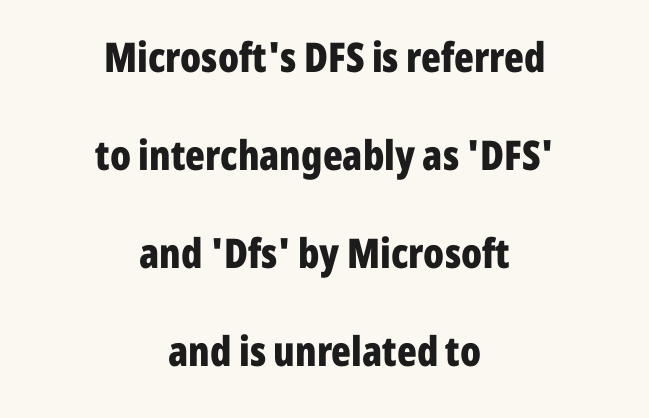
The image shows 41 px bold, condensed sans-serif type, upright; set centered, loose line spacing (2.39x), normal letter spacing, not underlined; low stroke contrast and a medium x-height.
